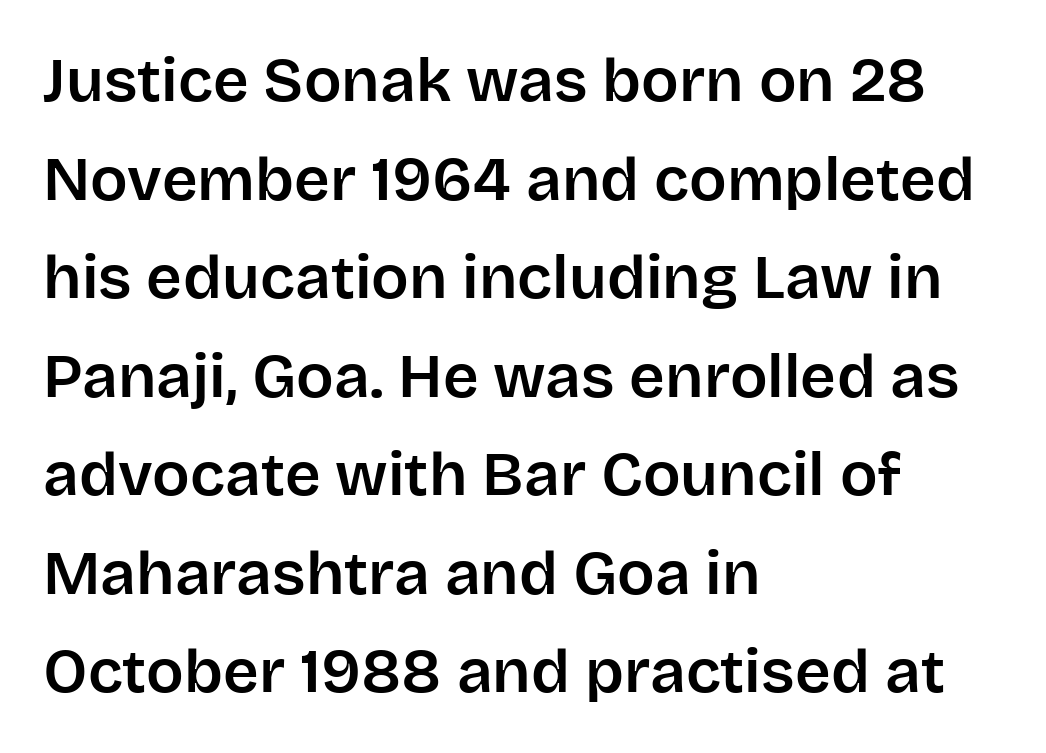
{"serif": "no", "italic": "no", "width": "normal", "stroke_contrast": "low", "x_height": "large", "monospaced": "no", "underline": "no", "align": "left", "line_spacing": "normal", "line_spacing_ratio": 1.59, "letter_spacing": "normal", "letter_spacing_em": 0.0, "glyph_px": 62}
